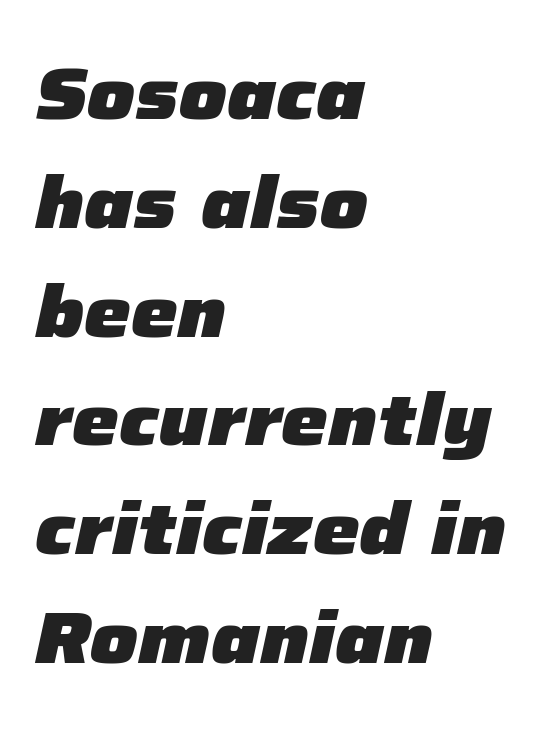
Q: Is the text bold? A: Yes.
Q: Is the text italic (slanted)? A: Yes, it leans right by about 12 degrees.
Q: Is the text underlined? A: No.
Q: How is the paragraph aligned? A: Left-aligned.
Q: Is the spacing between letters normal or unusually wide? A: Normal.
Q: Is the spacing between lines tight, normal or loose? A: Normal.
Q: Width (condensed, normal, or wide)? A: Normal.
Q: Stroke contrast? A: Low.
Q: x-height? A: Medium.
Q: Monospaced? A: No.
